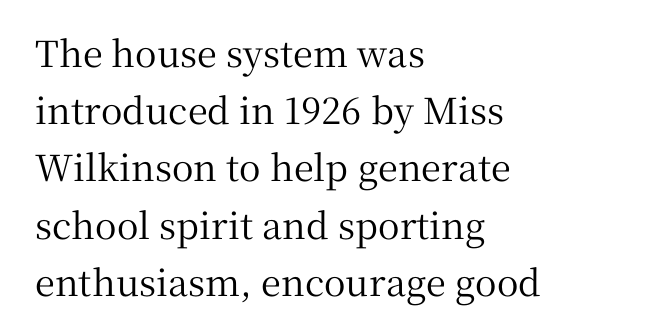
Ordinary non-slanted type is in use. Character widths vary here, with narrow letters taking less room than wide ones. No word sits above an underline. Observe the ordinary spacing: letters are neighbours, not strangers. Left-aligned paragraph, ragged on the right.
